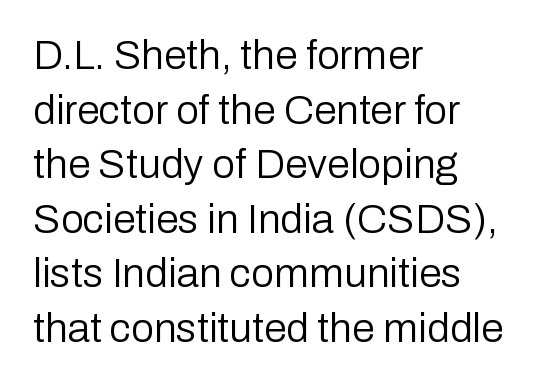
Q: Is the text bold? A: No.
Q: Is the text italic (slanted)? A: No, it is upright.
Q: Is the typeface a serif or a sans-serif typeface? A: Sans-serif.
Q: Is the text underlined? A: No.
Q: How is the paragraph aligned? A: Left-aligned.
Q: Is the spacing between letters normal or unusually wide? A: Normal.
Q: Is the spacing between lines tight, normal or loose? A: Normal.
Q: Width (condensed, normal, or wide)? A: Normal.
Q: Stroke contrast? A: Low.
Q: x-height? A: Medium.
Q: Monospaced? A: No.
